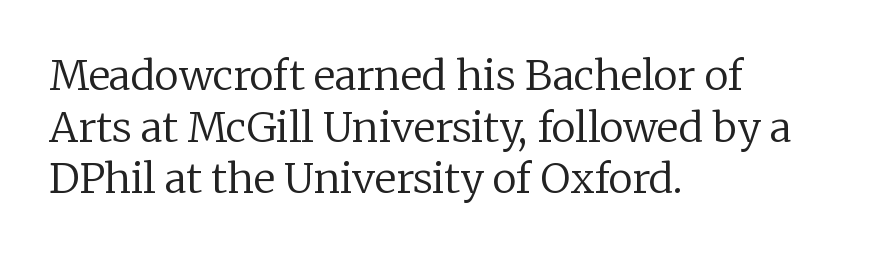
{"serif": "yes", "italic": "no", "bold": "no", "weight": "regular", "width": "normal", "stroke_contrast": "low", "x_height": "medium", "monospaced": "no", "underline": "no", "align": "left", "line_spacing": "normal", "line_spacing_ratio": 1.26, "letter_spacing": "normal", "letter_spacing_em": 0.0, "glyph_px": 41}
